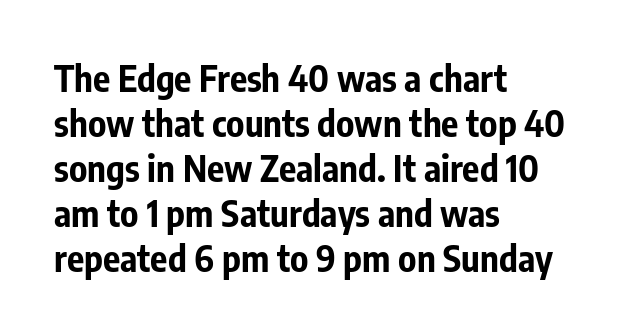
The letters sit at their default tracking, neither squeezed nor spread. Spacing verdict: proportional, widths tailored to each character. The compositor pushed each line to the left boundary. The block of text has a typical density, with ordinary space between rows. The strip under each line holds only bare page.
